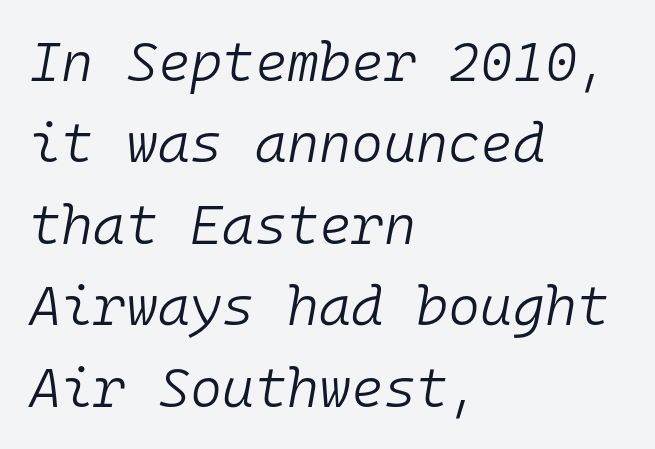
Q: Is the text bold? A: No.
Q: Is the text italic (slanted)? A: Yes, it leans right by about 10 degrees.
Q: Is the text underlined? A: No.
Q: How is the paragraph aligned? A: Left-aligned.
Q: Is the spacing between letters normal or unusually wide? A: Normal.
Q: Is the spacing between lines tight, normal or loose? A: Normal.
Q: Width (condensed, normal, or wide)? A: Normal.
Q: Stroke contrast? A: Low.
Q: x-height? A: Medium.
Q: Monospaced? A: Yes.
